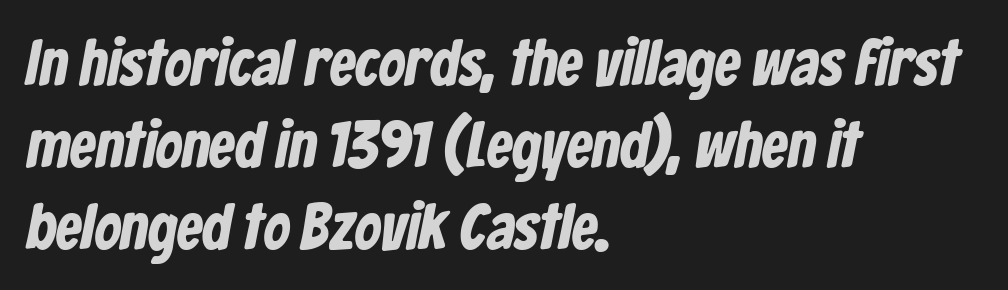
{"serif": "no", "bold": "yes", "weight": "bold", "width": "condensed", "stroke_contrast": "low", "x_height": "medium", "monospaced": "no", "underline": "no", "align": "left", "line_spacing": "normal", "line_spacing_ratio": 1.26, "letter_spacing": "normal", "letter_spacing_em": 0.0, "glyph_px": 65}
